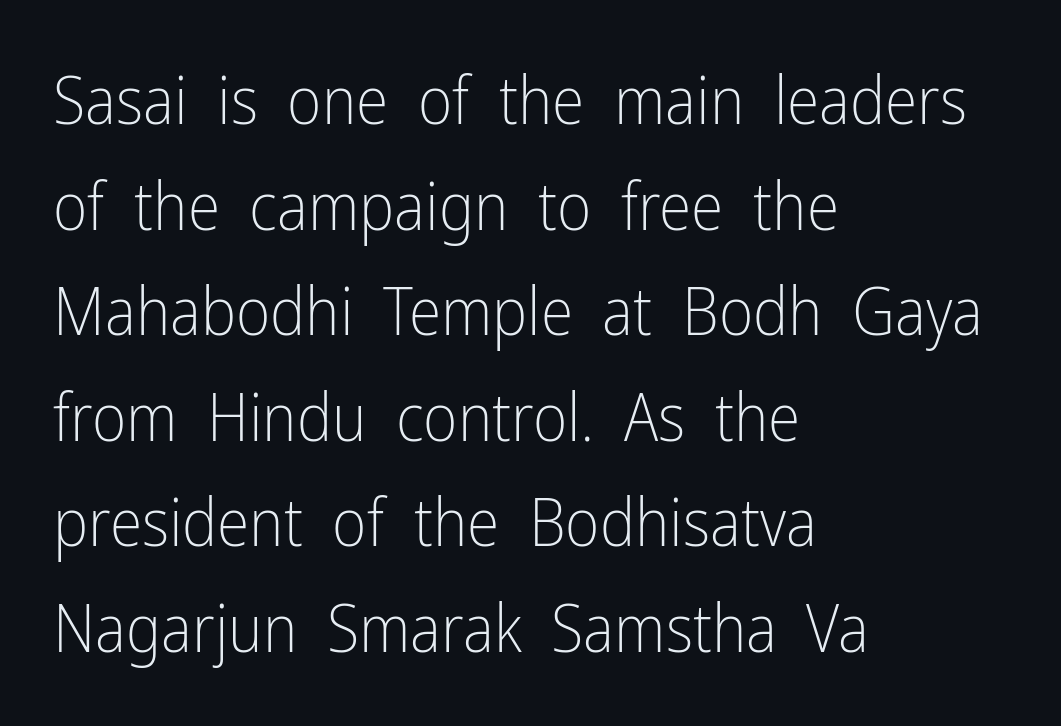
Q: Is the text bold? A: No.
Q: Is the text italic (slanted)? A: No, it is upright.
Q: Is the typeface a serif or a sans-serif typeface? A: Sans-serif.
Q: Is the text underlined? A: No.
Q: How is the paragraph aligned? A: Left-aligned.
Q: Is the spacing between letters normal or unusually wide? A: Normal.
Q: Is the spacing between lines tight, normal or loose? A: Normal.
Q: Width (condensed, normal, or wide)? A: Condensed.
Q: Stroke contrast? A: Low.
Q: x-height? A: Medium.
Q: Monospaced? A: No.
